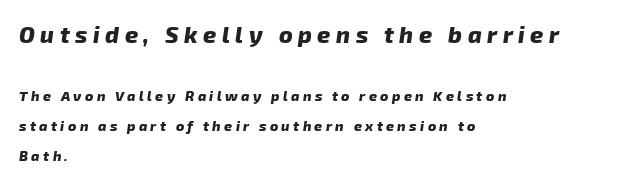
Top chunk: large. Bottom chunk: small. Set as a true bold cut, around the 700 mark. Line spacing here is loose. Reading down the block, your eye returns to a fixed left position each line. Any mark beneath the type? The region is blank.
